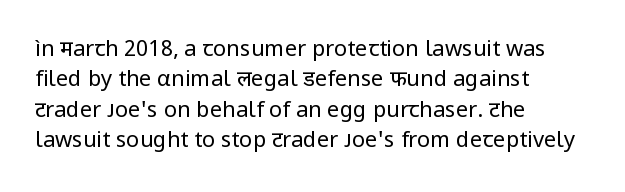
The image shows 22 px text type, upright; set left-aligned, normal line spacing (1.38x), normal letter spacing, not underlined.
